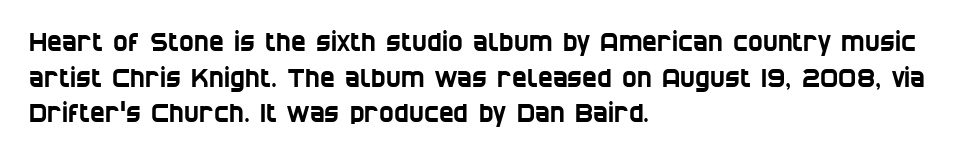
Characters follow at the spacing the type designer built in. Each new line begins a customary step beneath the previous one. Any mark beneath the type? The region is blank. The paragraph has a hard left edge and a soft right edge.
